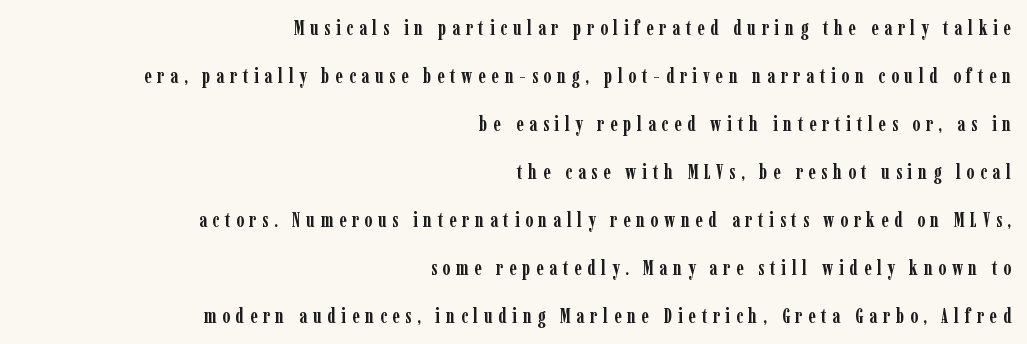
This sample trades compactness for vertical openness between lines. Nobody drew a line under any word here. Someone cranked the tracking dial way up on this one. Italic? Not at all — the glyphs are vertical.
